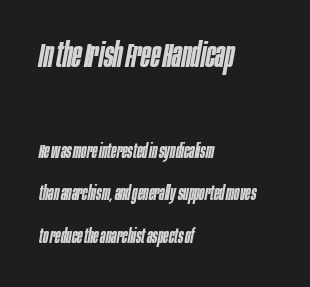
The image shows 35 px semibold, condensed type, italic (leaning right); set left-aligned, loose line spacing (2.13x), normal letter spacing, not underlined; the first (top) block is 1.75x larger; low stroke contrast and a large x-height.
